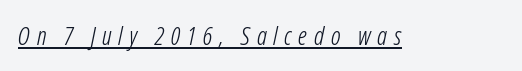
The image shows 25 px text type, italic (leaning right); set unusually wide letter spacing (+0.27 em), underlined.
